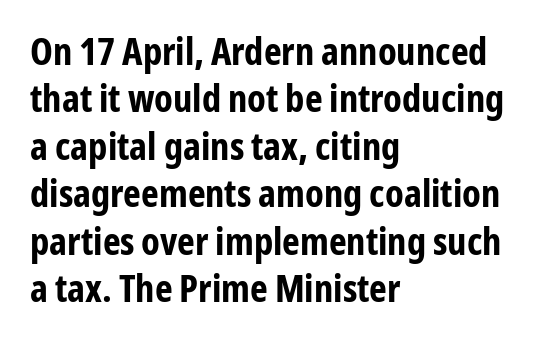
Q: Is the text bold? A: Yes.
Q: Is the text italic (slanted)? A: No, it is upright.
Q: Is the typeface a serif or a sans-serif typeface? A: Sans-serif.
Q: Is the text underlined? A: No.
Q: How is the paragraph aligned? A: Left-aligned.
Q: Is the spacing between letters normal or unusually wide? A: Normal.
Q: Is the spacing between lines tight, normal or loose? A: Normal.
Q: Width (condensed, normal, or wide)? A: Condensed.
Q: Stroke contrast? A: Low.
Q: x-height? A: Medium.
Q: Monospaced? A: No.
